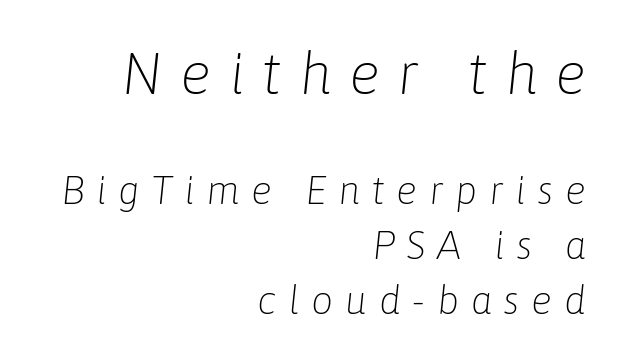
The image shows 58 px light type, italic (leaning right); set right-aligned, normal line spacing (1.41x), unusually wide letter spacing (+0.3 em), not underlined; the first (top) block is 1.49x larger; low stroke contrast and a medium x-height.
